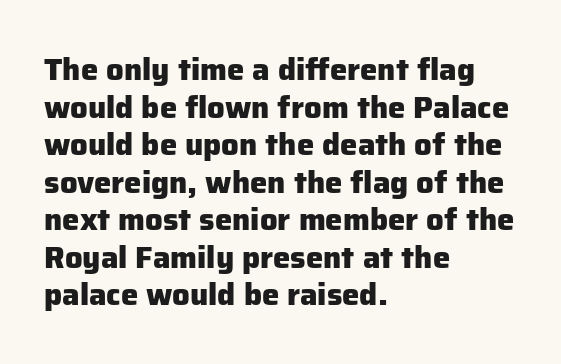
Q: Is the text bold? A: Yes.
Q: Is the text italic (slanted)? A: No, it is upright.
Q: Is the typeface a serif or a sans-serif typeface? A: Sans-serif.
Q: Is the text underlined? A: No.
Q: How is the paragraph aligned? A: Left-aligned.
Q: Is the spacing between letters normal or unusually wide? A: Normal.
Q: Width (condensed, normal, or wide)? A: Normal.
Q: Stroke contrast? A: Low.
Q: x-height? A: Medium.
Q: Monospaced? A: No.
